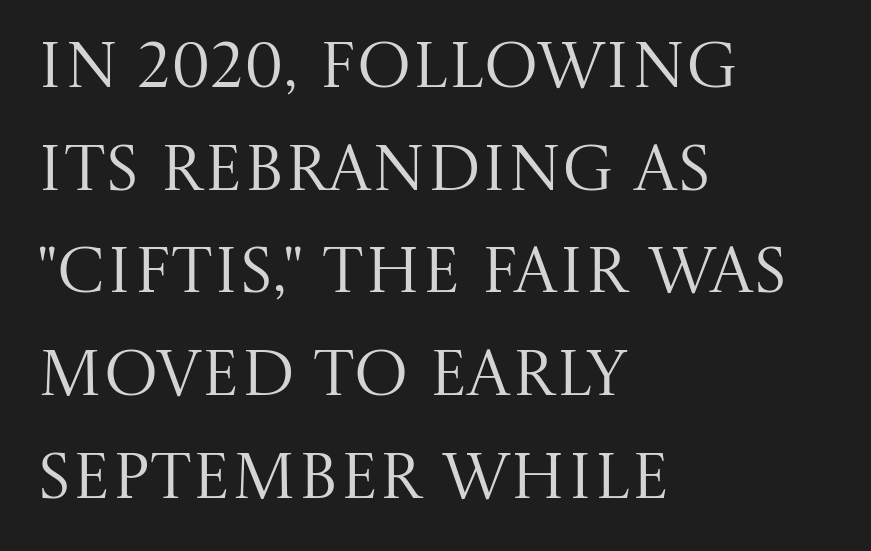
{"serif": "yes", "italic": "no", "bold": "no", "weight": "regular", "width": "normal", "stroke_contrast": "medium", "x_height": "large", "monospaced": "no", "underline": "no", "align": "left", "line_spacing": "normal", "line_spacing_ratio": 1.58, "letter_spacing": "normal", "letter_spacing_em": 0.0, "glyph_px": 65}
